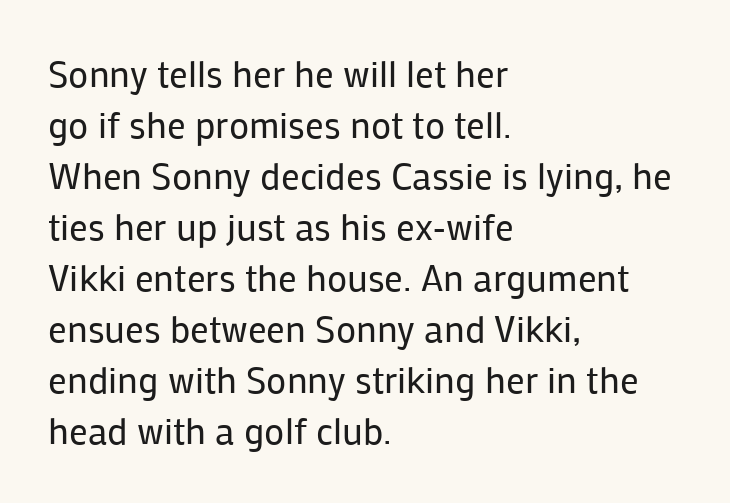
Q: Is the text bold? A: No.
Q: Is the text italic (slanted)? A: No, it is upright.
Q: Is the typeface a serif or a sans-serif typeface? A: Sans-serif.
Q: Is the text underlined? A: No.
Q: How is the paragraph aligned? A: Left-aligned.
Q: Is the spacing between letters normal or unusually wide? A: Normal.
Q: Is the spacing between lines tight, normal or loose? A: Normal.
Q: Width (condensed, normal, or wide)? A: Normal.
Q: Stroke contrast? A: Low.
Q: x-height? A: Medium.
Q: Monospaced? A: No.
